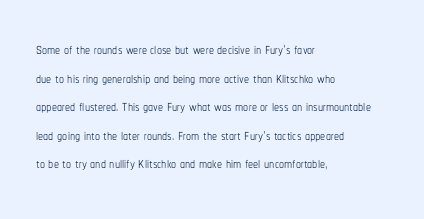
The image shows 20 px text type, upright; set left-aligned, normal line spacing (1.43x), normal letter spacing, not underlined.
